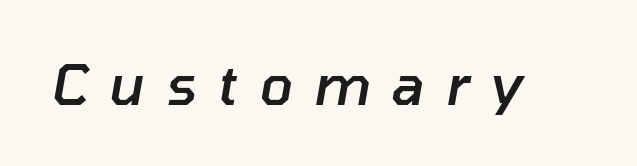
The image shows 55 px semibold type, italic (leaning right); set unusually wide letter spacing (+0.39 em), not underlined; low stroke contrast and a medium x-height.
